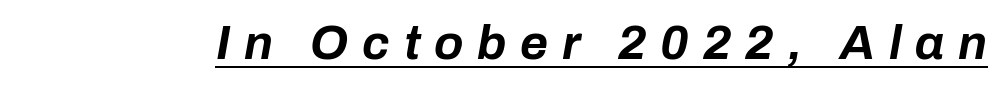
{"italic": "yes", "lean": "right", "slant_degrees": 10, "bold": "yes", "weight": "bold", "width": "normal", "stroke_contrast": "low", "x_height": "medium", "monospaced": "no", "underline": "yes", "letter_spacing": "wide", "letter_spacing_em": 0.29, "glyph_px": 48}
